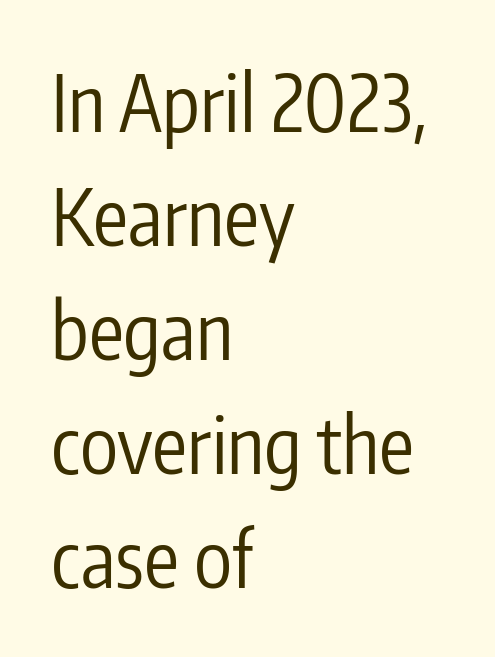
Does extra space separate the letters? No, they use regular spacing. Proportional: the letters do not fall into vertical columns. A roman cut, with each character standing at attention. The paragraph shown leans on its left margin.
